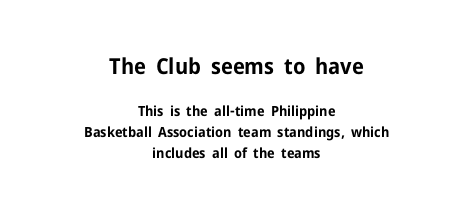
{"italic": "no", "bold": "yes", "underline": "no", "align": "center", "line_spacing": "normal", "line_spacing_ratio": 1.51, "letter_spacing": "normal", "letter_spacing_em": 0.0, "larger_block": "first", "size_ratio": 1.57, "glyph_px": 22}
